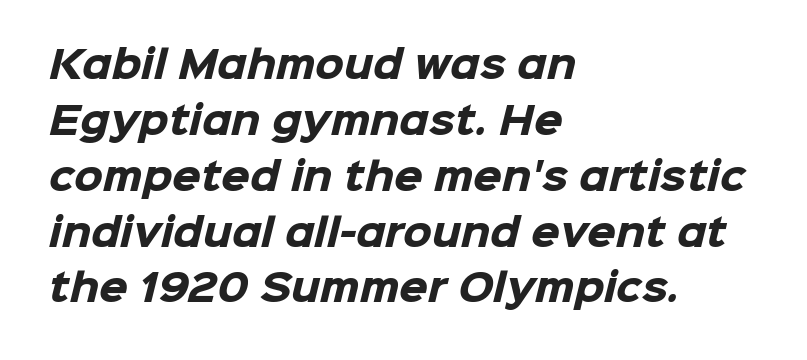
Q: Is the text bold? A: Yes.
Q: Is the typeface a serif or a sans-serif typeface? A: Sans-serif.
Q: Is the text underlined? A: No.
Q: How is the paragraph aligned? A: Left-aligned.
Q: Is the spacing between letters normal or unusually wide? A: Normal.
Q: Is the spacing between lines tight, normal or loose? A: Normal.
Q: Width (condensed, normal, or wide)? A: Normal.
Q: Stroke contrast? A: Low.
Q: x-height? A: Medium.
Q: Monospaced? A: No.
